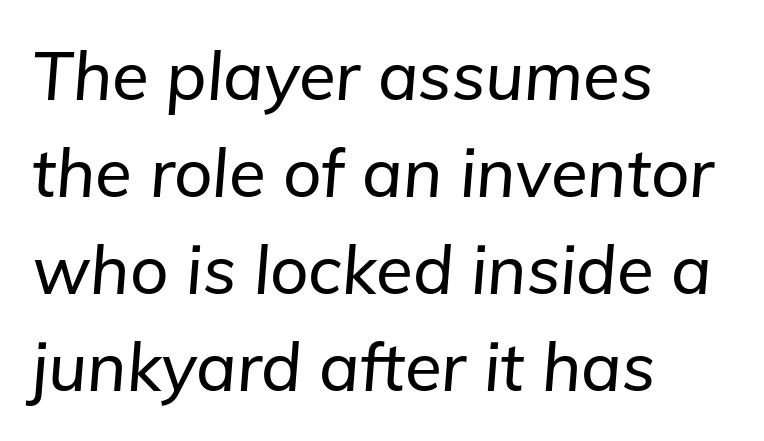
Horizontal bands of white between lines are of average thickness. Underline: absent. Varying glyph widths throughout — classic text-font behaviour. Spacing between characters is what you'd get straight out of the box. The whole block is typeset with a tilt.
